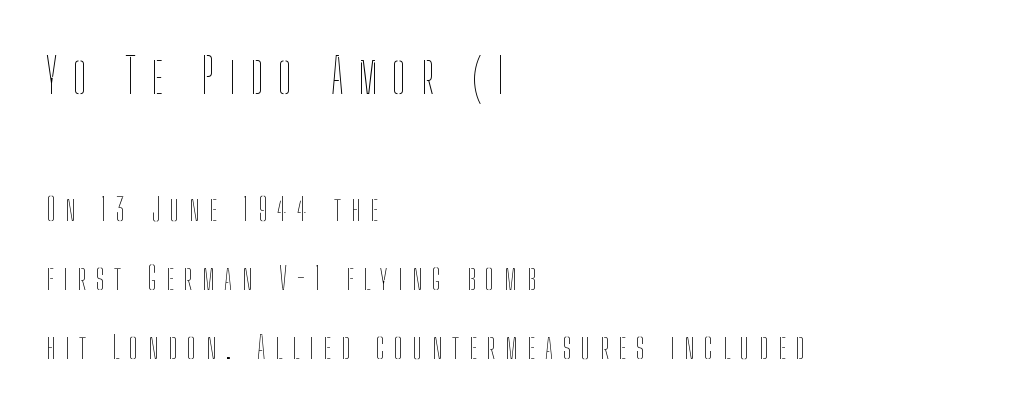
Every stem runs plumb, perpendicular to the baseline. Interline gaps are noticeably wide in this sample. No letter is thick-stroked: the sample isn't bold. Tracking here is generous; glyphs stand well apart from one another. Horizontally, the lines are justified to the leading edge only. The designer gave the opening block more size than the closing block.
